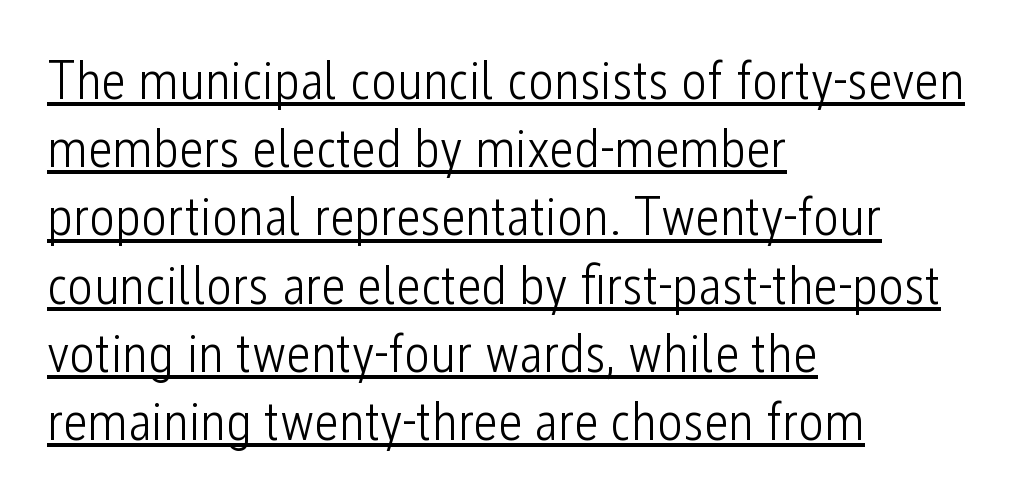
Q: Is the text bold? A: No.
Q: Is the text italic (slanted)? A: No, it is upright.
Q: Is the typeface a serif or a sans-serif typeface? A: Sans-serif.
Q: Is the text underlined? A: Yes.
Q: How is the paragraph aligned? A: Left-aligned.
Q: Is the spacing between letters normal or unusually wide? A: Normal.
Q: Width (condensed, normal, or wide)? A: Condensed.
Q: Stroke contrast? A: Low.
Q: x-height? A: Medium.
Q: Monospaced? A: No.
